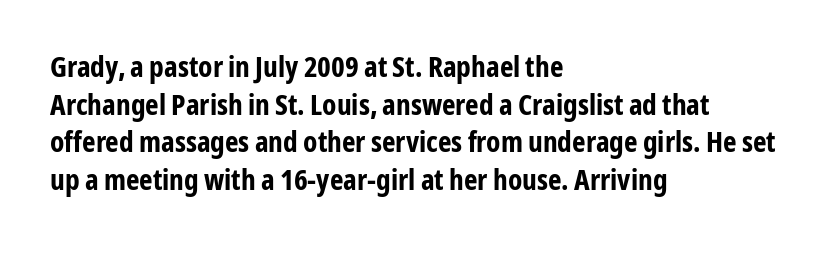
{"serif": "no", "italic": "no", "bold": "yes", "weight": "bold", "width": "condensed", "stroke_contrast": "low", "x_height": "medium", "monospaced": "no", "underline": "no", "align": "left", "line_spacing": "normal", "line_spacing_ratio": 1.3, "letter_spacing": "normal", "letter_spacing_em": 0.0, "glyph_px": 29}
